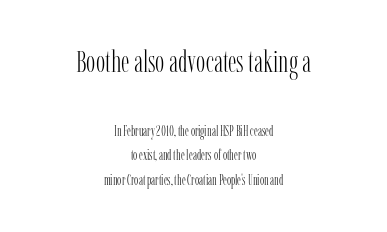
Q: Is the text bold? A: No.
Q: Is the text italic (slanted)? A: No, it is upright.
Q: Is the typeface a serif or a sans-serif typeface? A: Serif.
Q: Is the text underlined? A: No.
Q: How is the paragraph aligned? A: Centered.
Q: Is the spacing between letters normal or unusually wide? A: Normal.
Q: Which block of text is set in a larger size, the first (top) or the second (bottom)? A: The first (top) one.
Q: Width (condensed, normal, or wide)? A: Condensed.
Q: Stroke contrast? A: Low.
Q: x-height? A: Medium.
Q: Monospaced? A: No.
